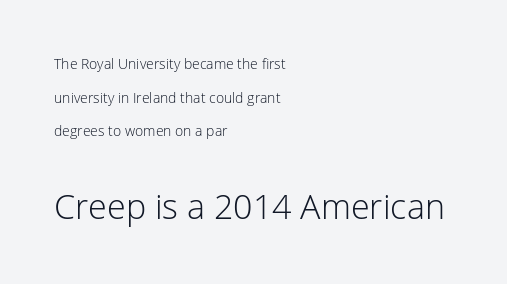
Q: Is the text bold? A: No.
Q: Is the text italic (slanted)? A: No, it is upright.
Q: Is the typeface a serif or a sans-serif typeface? A: Sans-serif.
Q: Is the text underlined? A: No.
Q: How is the paragraph aligned? A: Left-aligned.
Q: Is the spacing between letters normal or unusually wide? A: Normal.
Q: Is the spacing between lines tight, normal or loose? A: Loose.
Q: Which block of text is set in a larger size, the first (top) or the second (bottom)? A: The second (bottom) one.
Q: Width (condensed, normal, or wide)? A: Normal.
Q: Stroke contrast? A: Low.
Q: x-height? A: Medium.
Q: Monospaced? A: No.
